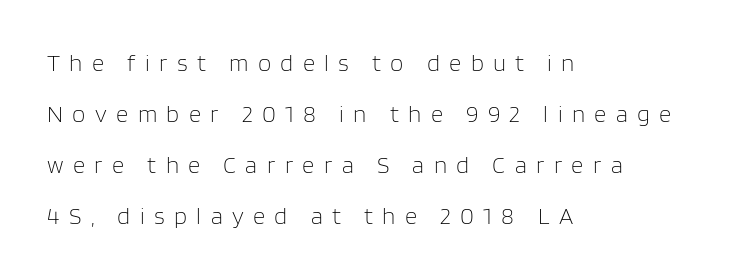
Q: Is the text bold? A: No.
Q: Is the text italic (slanted)? A: No, it is upright.
Q: Is the text underlined? A: No.
Q: How is the paragraph aligned? A: Left-aligned.
Q: Is the spacing between letters normal or unusually wide? A: Unusually wide.
Q: Is the spacing between lines tight, normal or loose? A: Loose.
